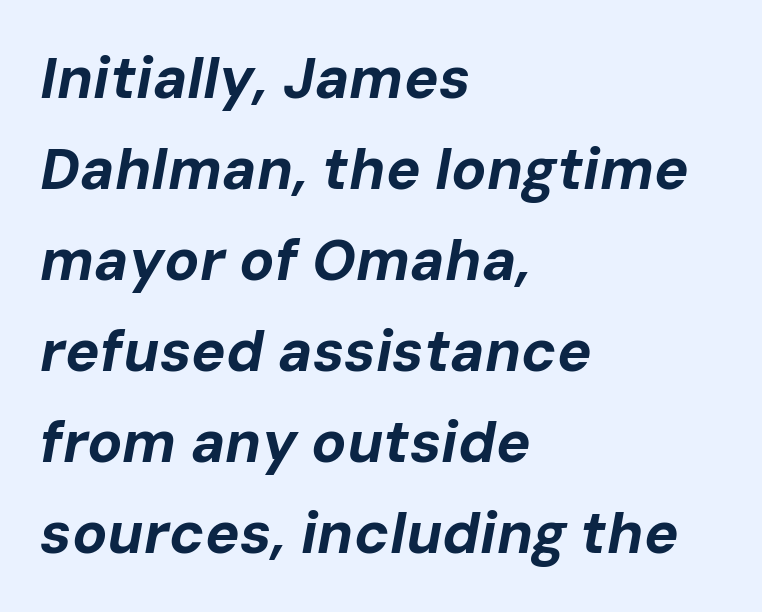
The image shows 58 px bold type, italic (leaning right); set left-aligned, normal line spacing (1.57x), normal letter spacing, not underlined; low stroke contrast and a medium x-height.
